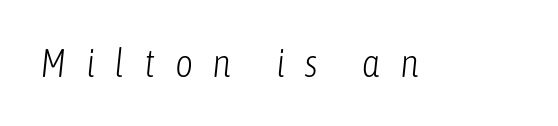
The image shows 39 px light, condensed type, italic (leaning right); set unusually wide letter spacing (+0.5 em), not underlined; low stroke contrast and a medium x-height.
